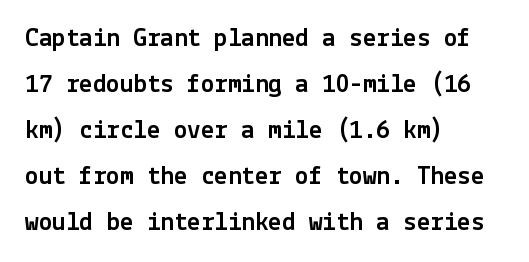
Q: Is the text italic (slanted)? A: No, it is upright.
Q: Is the text underlined? A: No.
Q: How is the paragraph aligned? A: Left-aligned.
Q: Is the spacing between letters normal or unusually wide? A: Normal.
Q: Is the spacing between lines tight, normal or loose? A: Normal.
